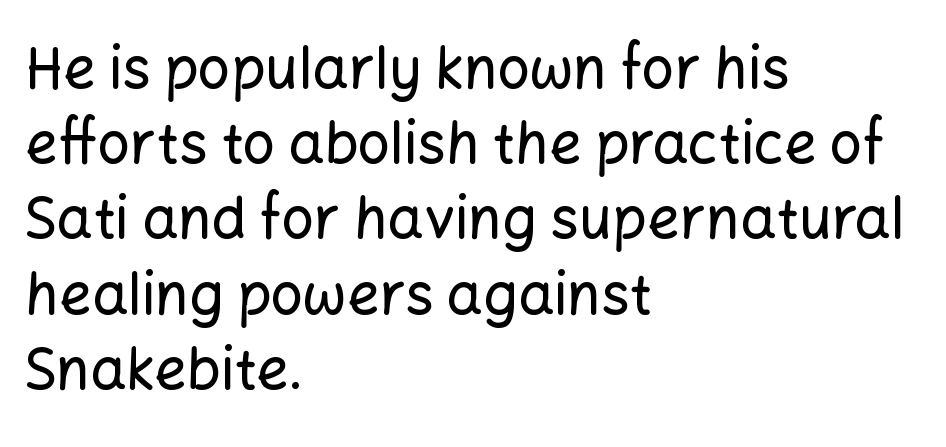
{"serif": "no", "italic": "no", "width": "normal", "stroke_contrast": "low", "x_height": "medium", "monospaced": "no", "underline": "no", "align": "left", "line_spacing": "normal", "line_spacing_ratio": 1.32, "letter_spacing": "normal", "letter_spacing_em": 0.0, "glyph_px": 57}
